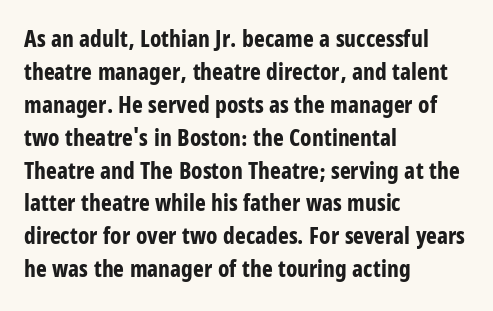
Q: Is the text bold? A: Yes.
Q: Is the text italic (slanted)? A: No, it is upright.
Q: Is the text underlined? A: No.
Q: How is the paragraph aligned? A: Left-aligned.
Q: Is the spacing between letters normal or unusually wide? A: Normal.
Q: Is the spacing between lines tight, normal or loose? A: Normal.
